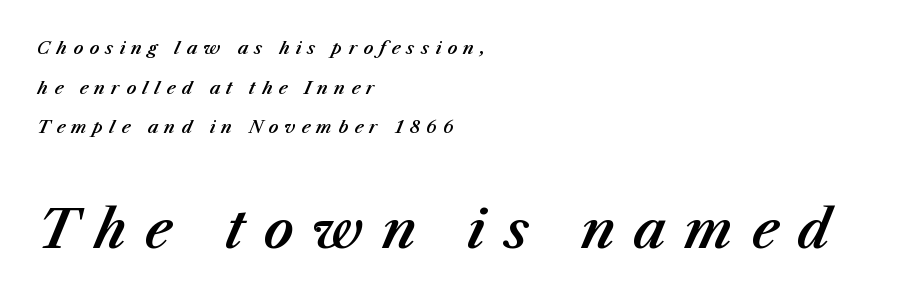
The image shows 52 px text type, italic (leaning right); set left-aligned, loose line spacing (2.33x), unusually wide letter spacing (+0.36 em), not underlined; the second (bottom) block is 3.06x larger; medium stroke contrast and a medium x-height.
